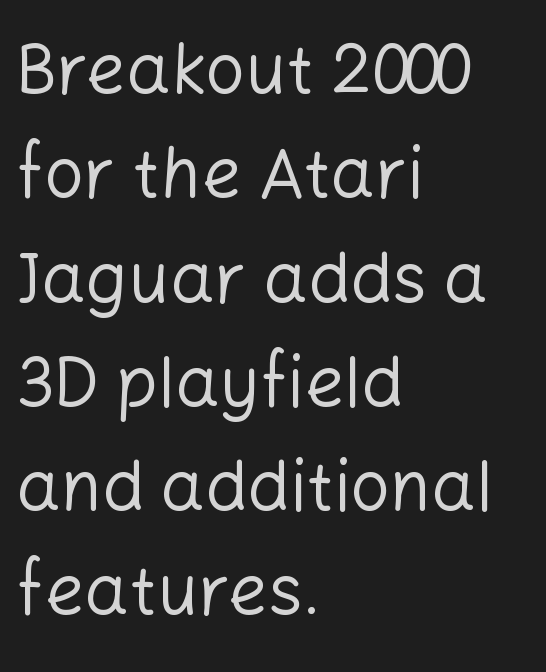
Glyph-to-glyph distance matches everyday printed text. The type sits square on the baseline with zero lean. Nobody drew a line under any word here. Quick note: interline space is typical. You can tell from the bare stems that sans-serif type was used. The passage shown is not bold in any degree.
